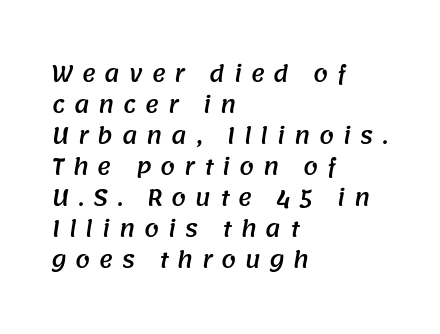
Q: Is the text underlined? A: No.
Q: How is the paragraph aligned? A: Left-aligned.
Q: Is the spacing between letters normal or unusually wide? A: Unusually wide.
Q: Is the spacing between lines tight, normal or loose? A: Normal.
